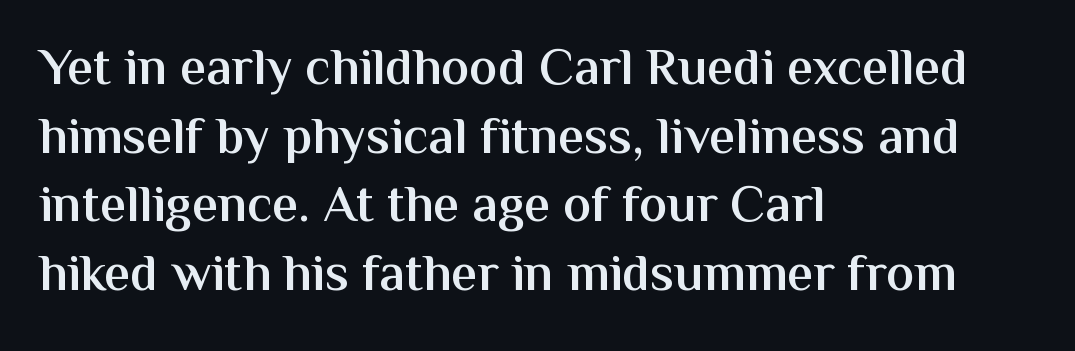
Q: Is the text bold? A: Semi-bold.
Q: Is the text italic (slanted)? A: No, it is upright.
Q: Is the typeface a serif or a sans-serif typeface? A: Sans-serif.
Q: Is the text underlined? A: No.
Q: How is the paragraph aligned? A: Left-aligned.
Q: Is the spacing between letters normal or unusually wide? A: Normal.
Q: Is the spacing between lines tight, normal or loose? A: Normal.
Q: Width (condensed, normal, or wide)? A: Normal.
Q: Stroke contrast? A: Medium.
Q: x-height? A: Medium.
Q: Monospaced? A: No.
